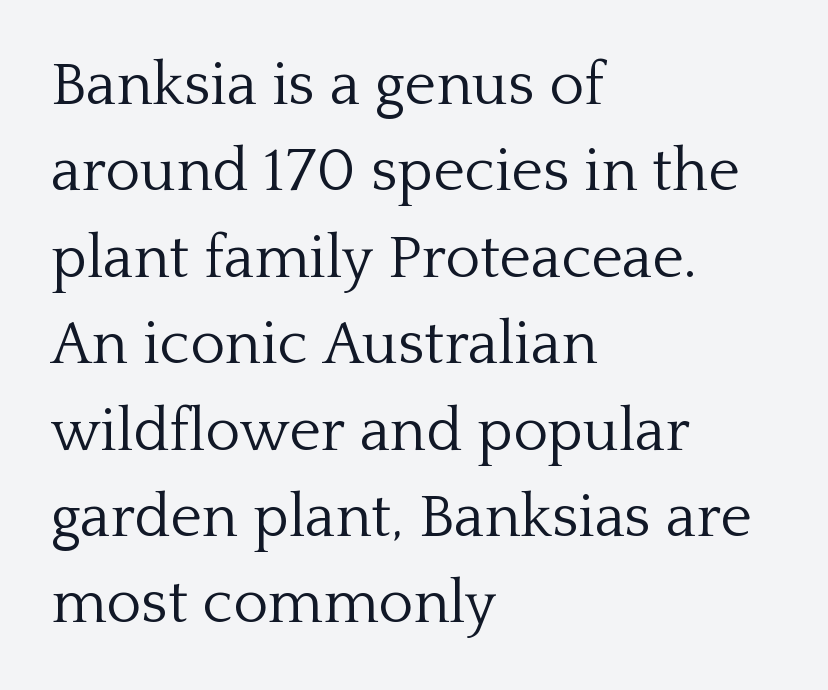
These lines are rendered in a variable-pitch font. Words appear dense and cohesive because spacing is normal. Notice how descenders clear the ascenders below comfortably — that's standard leading. Typographically, this falls in the serif category. If you drew a ruler down the left edge, every line would touch it. Has an underline been added? It has not.
